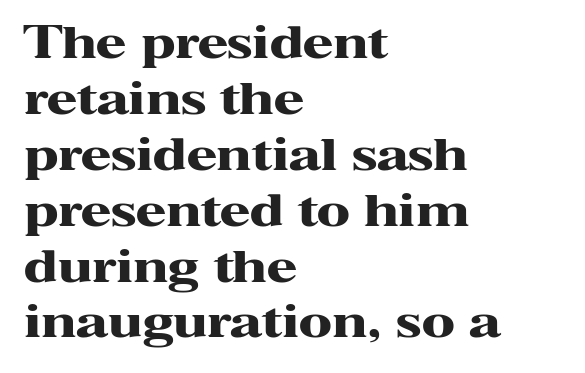
{"serif": "yes", "italic": "no", "bold": "yes", "weight": "heavy", "width": "wide", "stroke_contrast": "high", "x_height": "medium", "monospaced": "no", "underline": "no", "align": "left", "line_spacing": "normal", "line_spacing_ratio": 1.27, "letter_spacing": "normal", "letter_spacing_em": 0.0, "glyph_px": 44}
